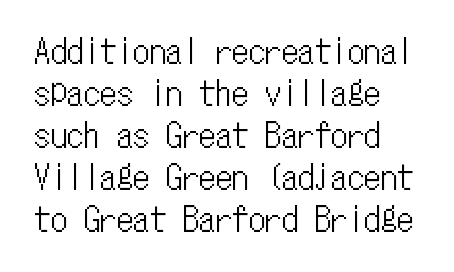
The image shows 33 px condensed type, upright, monospaced; set normal line spacing (1.27x), normal letter spacing, not underlined; low stroke contrast and a medium x-height.
